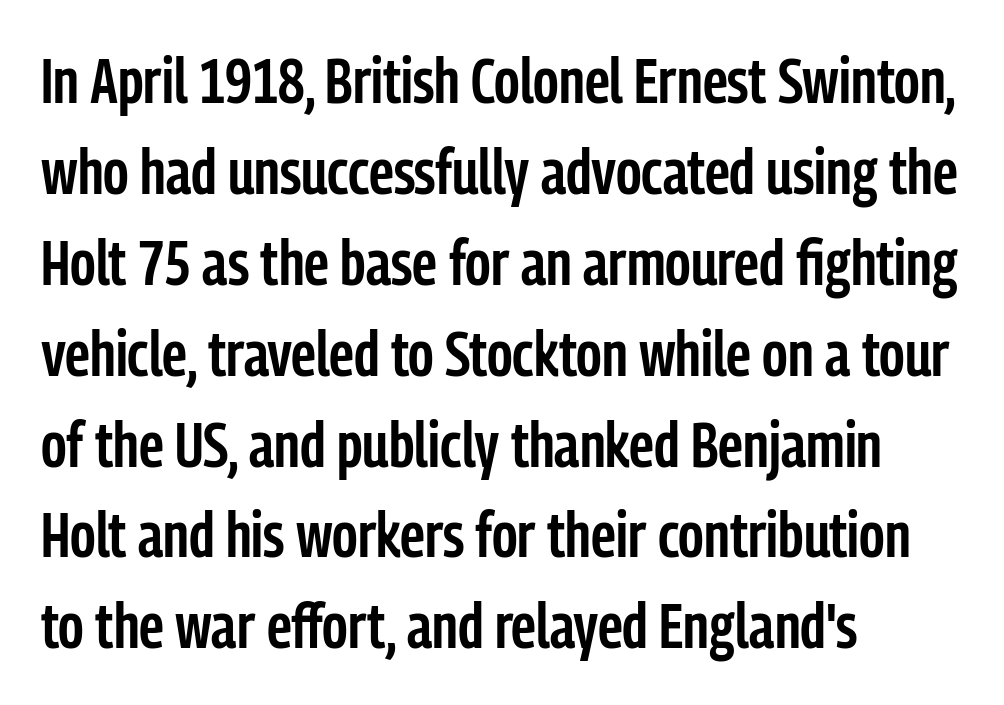
Q: Is the text bold? A: Semi-bold.
Q: Is the text italic (slanted)? A: No, it is upright.
Q: Is the typeface a serif or a sans-serif typeface? A: Sans-serif.
Q: Is the text underlined? A: No.
Q: How is the paragraph aligned? A: Left-aligned.
Q: Is the spacing between letters normal or unusually wide? A: Normal.
Q: Is the spacing between lines tight, normal or loose? A: Normal.
Q: Width (condensed, normal, or wide)? A: Condensed.
Q: Stroke contrast? A: Low.
Q: x-height? A: Medium.
Q: Monospaced? A: No.
